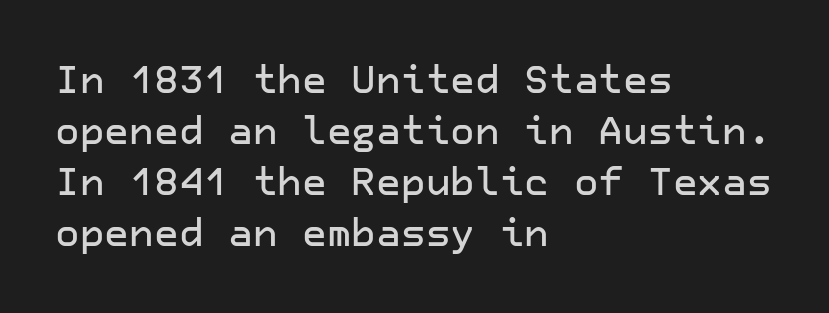
Is this a sans? Yes — the strokes have no serifs. Leading: standard. Leftover space on each line is placed entirely after the last word. In terms of letterspacing, this is plain default setting.
